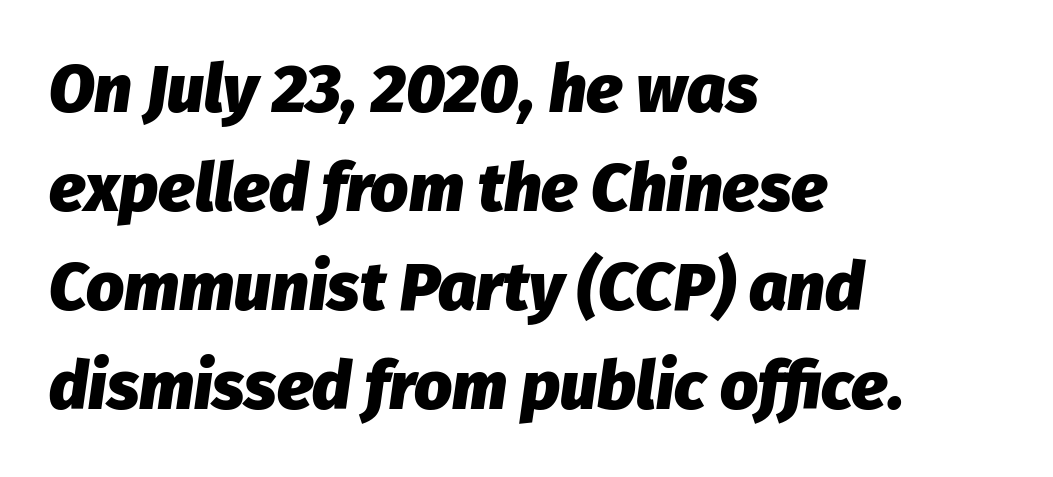
Q: Is the text bold? A: Yes.
Q: Is the text italic (slanted)? A: Yes, it leans right by about 8 degrees.
Q: Is the text underlined? A: No.
Q: How is the paragraph aligned? A: Left-aligned.
Q: Is the spacing between letters normal or unusually wide? A: Normal.
Q: Is the spacing between lines tight, normal or loose? A: Normal.
Q: Width (condensed, normal, or wide)? A: Normal.
Q: Stroke contrast? A: Low.
Q: x-height? A: Medium.
Q: Monospaced? A: No.
